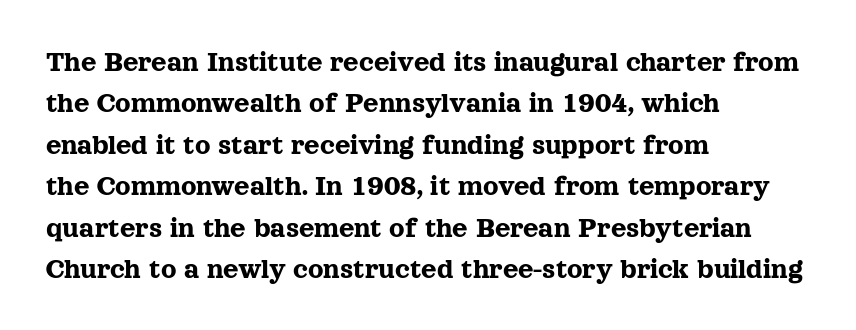
Stroke terminals: seriffed. These lines sit exactly where default settings would place them. Do the characters align in a grid? No, the font is proportional. The tracking reads as untouched default to a designer's eye.
